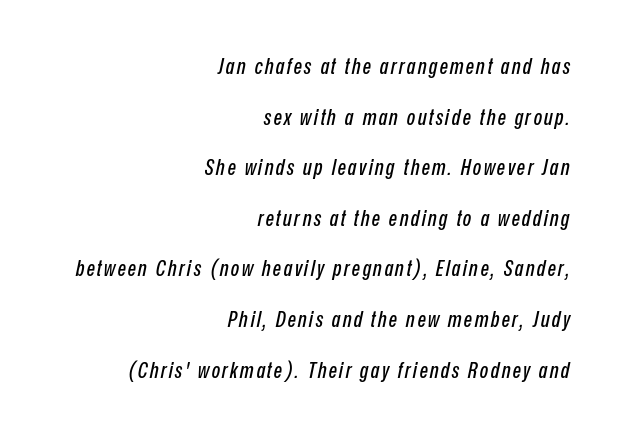
Q: Is the text italic (slanted)? A: Yes, it leans right by about 12 degrees.
Q: Is the text underlined? A: No.
Q: How is the paragraph aligned? A: Right-aligned.
Q: Is the spacing between lines tight, normal or loose? A: Loose.
